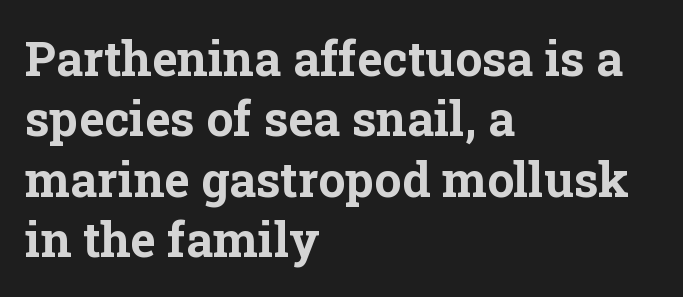
{"serif": "yes", "italic": "no", "bold": "yes", "weight": "bold", "width": "normal", "stroke_contrast": "low", "x_height": "medium", "monospaced": "no", "underline": "no", "align": "left", "line_spacing": "normal", "line_spacing_ratio": 1.26, "letter_spacing": "normal", "letter_spacing_em": 0.0, "glyph_px": 48}
